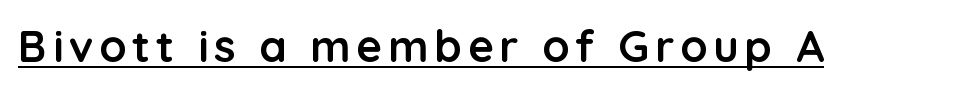
The image shows 44 px semibold sans-serif type, upright; set underlined; low stroke contrast and a medium x-height.
